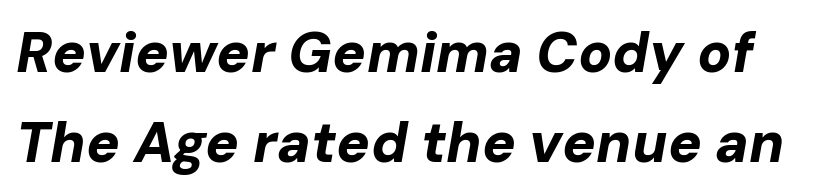
{"italic": "yes", "lean": "right", "slant_degrees": 10, "bold": "yes", "weight": "bold", "width": "normal", "stroke_contrast": "low", "x_height": "medium", "monospaced": "no", "underline": "no", "line_spacing": "normal", "line_spacing_ratio": 1.6, "letter_spacing": "normal", "letter_spacing_em": 0.0, "glyph_px": 56}
